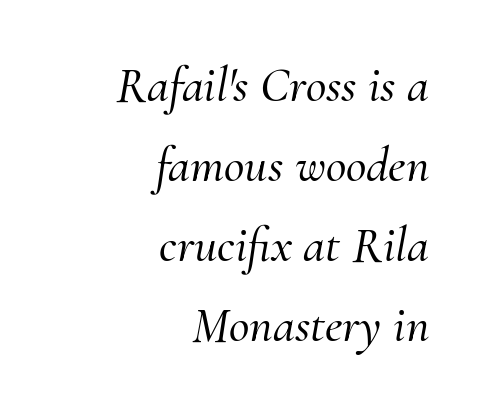
{"serif": "yes", "italic": "yes", "lean": "right", "slant_degrees": 10, "width": "normal", "stroke_contrast": "medium", "x_height": "small", "monospaced": "no", "underline": "no", "align": "right", "line_spacing": "normal", "line_spacing_ratio": 1.6, "letter_spacing": "normal", "letter_spacing_em": 0.0, "glyph_px": 50}
